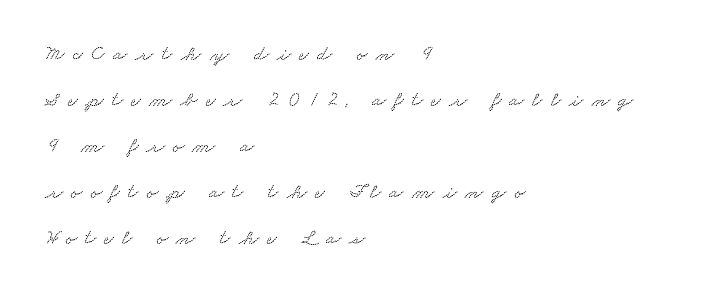
One-word summary of the alignment: left. The tracking reads as deliberately expanded to a designer's eye. Letters rest on an invisible, unmarked baseline. Vertically, the passage feels expansive, rows floating well apart.
